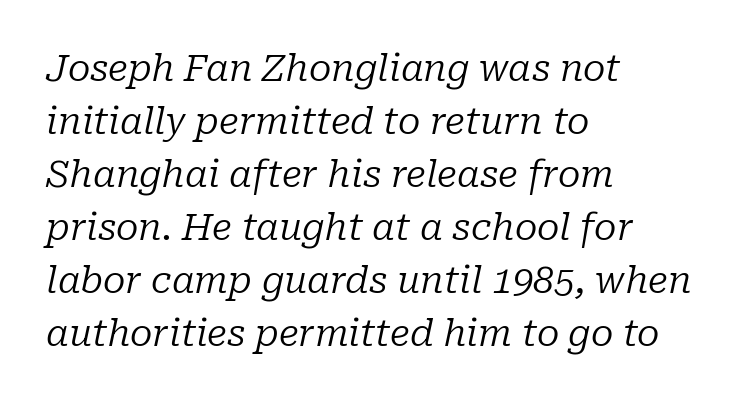
Each letter keeps its own natural width here, so spacing adapts to shape. Horizontal bands of white between lines are of average thickness. Is the letter spacing exaggerated? No — it looks like the ordinary default. Teacher's note: observe the even left margin — that is flush-left alignment.
